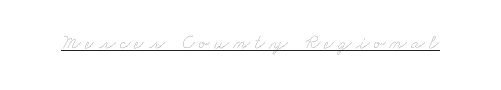
Q: Is the text bold? A: No.
Q: Is the text underlined? A: Yes.
Q: Is the spacing between letters normal or unusually wide? A: Unusually wide.
